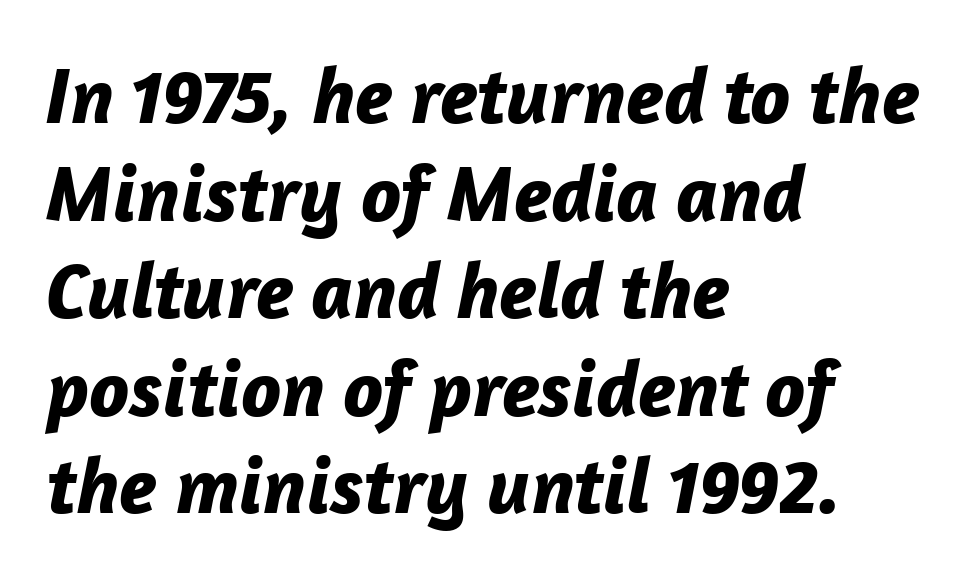
Q: Is the text bold? A: Yes.
Q: Is the text italic (slanted)? A: Yes, it leans right by about 12 degrees.
Q: Is the text underlined? A: No.
Q: How is the paragraph aligned? A: Left-aligned.
Q: Is the spacing between letters normal or unusually wide? A: Normal.
Q: Width (condensed, normal, or wide)? A: Normal.
Q: Stroke contrast? A: Low.
Q: x-height? A: Medium.
Q: Monospaced? A: No.
